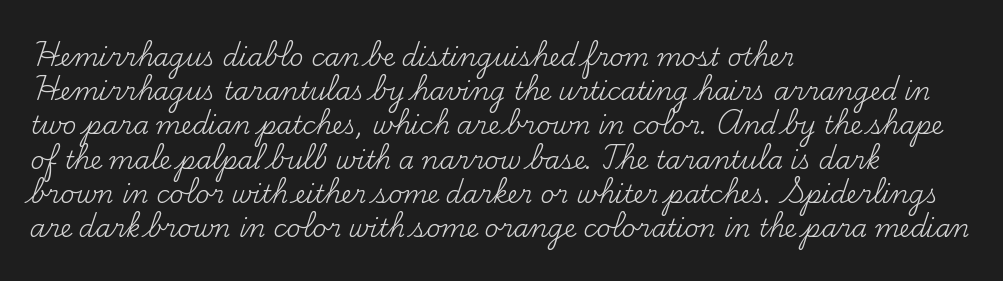
The area under the type is left untouched. Observe the ordinary spacing: letters are neighbours, not strangers. Notice how the passage keeps a crisp vertical edge on the left only.
